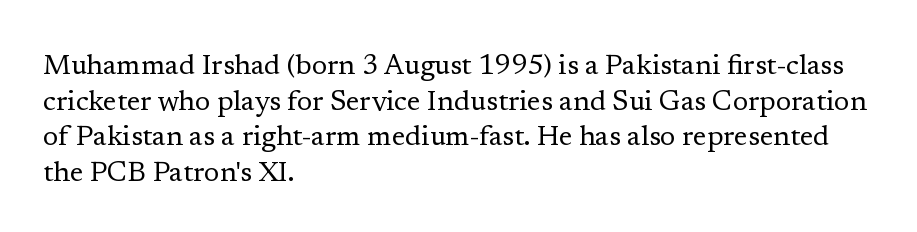
Q: Is the text bold? A: No.
Q: Is the text italic (slanted)? A: No, it is upright.
Q: Is the typeface a serif or a sans-serif typeface? A: Serif.
Q: Is the text underlined? A: No.
Q: How is the paragraph aligned? A: Left-aligned.
Q: Is the spacing between letters normal or unusually wide? A: Normal.
Q: Is the spacing between lines tight, normal or loose? A: Normal.
Q: Width (condensed, normal, or wide)? A: Normal.
Q: Stroke contrast? A: Low.
Q: x-height? A: Medium.
Q: Monospaced? A: No.
